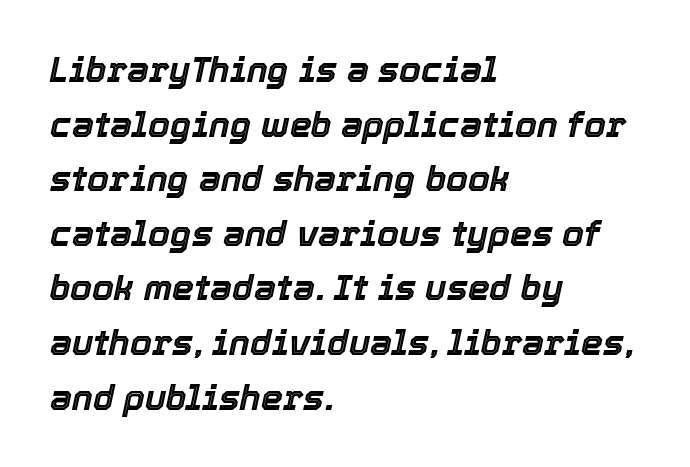
The image shows 35 px text type, italic (leaning right); set left-aligned, normal line spacing (1.56x), normal letter spacing, not underlined; a medium x-height.
